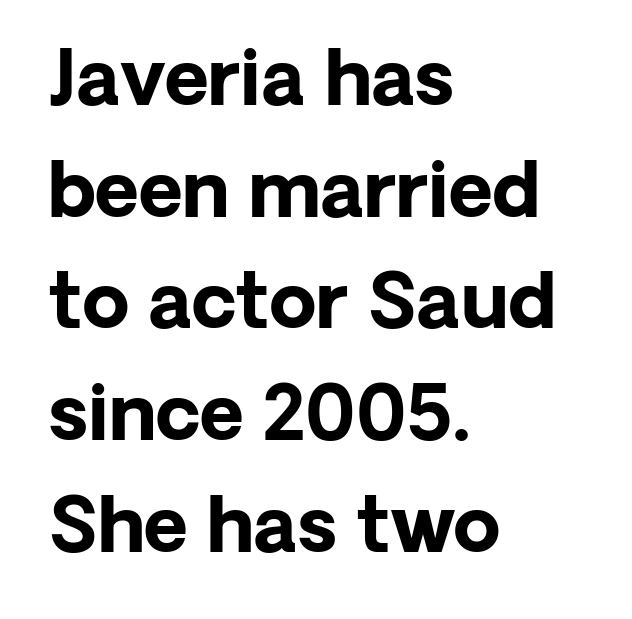
Q: Is the text bold? A: Yes.
Q: Is the text italic (slanted)? A: No, it is upright.
Q: Is the typeface a serif or a sans-serif typeface? A: Sans-serif.
Q: Is the text underlined? A: No.
Q: How is the paragraph aligned? A: Left-aligned.
Q: Is the spacing between letters normal or unusually wide? A: Normal.
Q: Is the spacing between lines tight, normal or loose? A: Normal.
Q: Width (condensed, normal, or wide)? A: Normal.
Q: Stroke contrast? A: Low.
Q: x-height? A: Medium.
Q: Monospaced? A: No.
